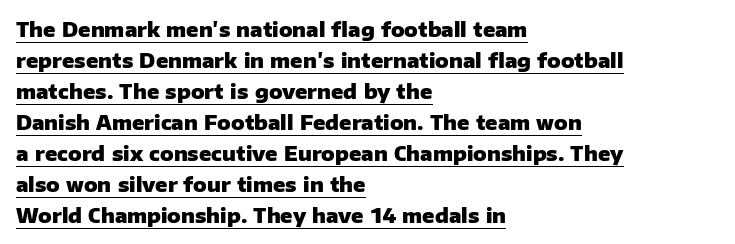
The image shows 20 px bold type, upright; set left-aligned, normal line spacing (1.55x), normal letter spacing, underlined.
